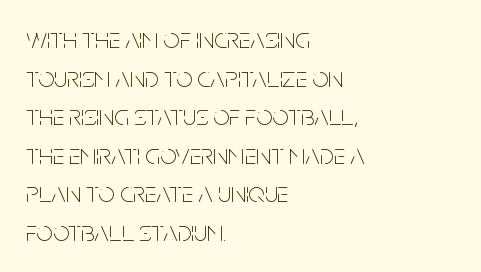
Each word holds together tightly as a unit, with standard inter-letter gaps. One glance says typical: line gaps are just what's usual. Proportional: the letters do not fall into vertical columns. Italic: no, the glyphs are upright roman.
